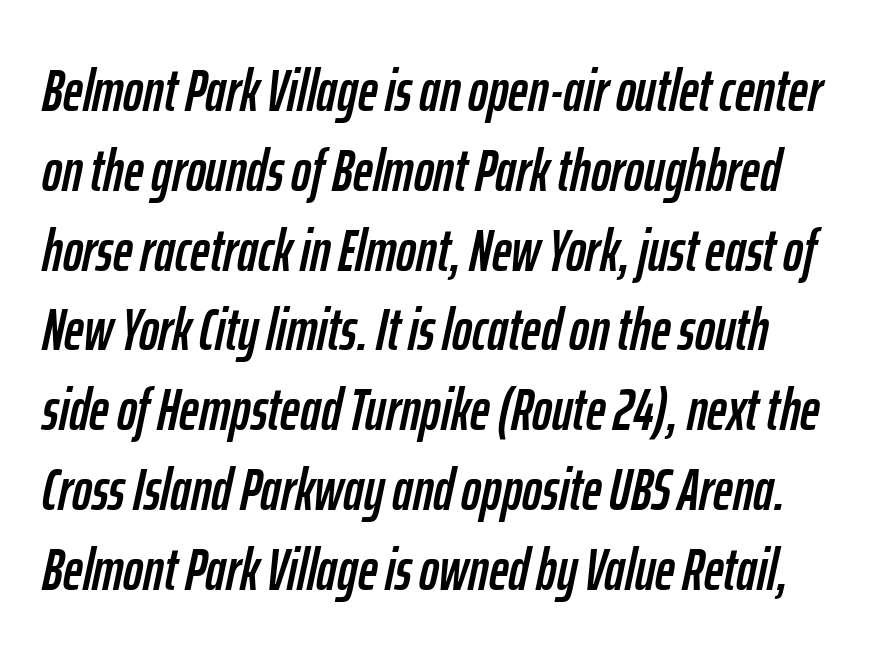
Q: Is the text italic (slanted)? A: Yes, it leans right by about 12 degrees.
Q: Is the text underlined? A: No.
Q: Is the spacing between letters normal or unusually wide? A: Normal.
Q: Is the spacing between lines tight, normal or loose? A: Normal.
Q: Width (condensed, normal, or wide)? A: Condensed.
Q: Stroke contrast? A: Low.
Q: x-height? A: Medium.
Q: Monospaced? A: No.
